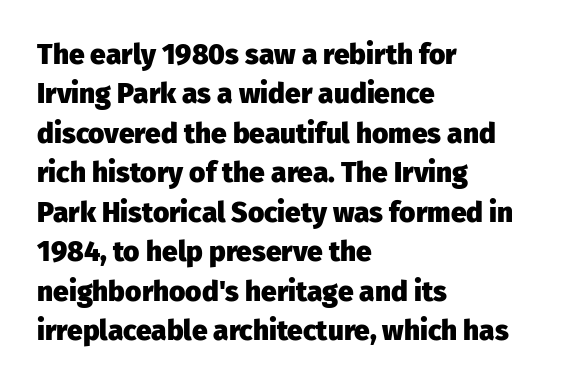
A bare baseline throughout the passage. The typography opts for an upright posture over an oblique one. The lines are quadded left. Line spacing here is normal. Note: no serifs on the glyphs.
